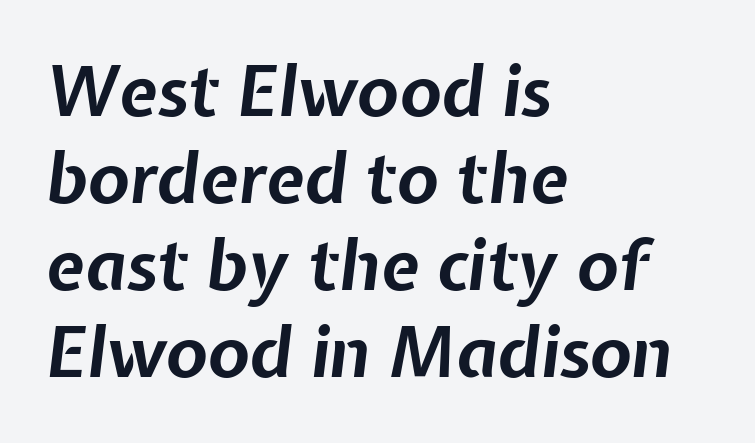
{"italic": "yes", "lean": "right", "slant_degrees": 7, "bold": "yes", "weight": "bold", "width": "normal", "stroke_contrast": "low", "x_height": "medium", "monospaced": "no", "underline": "no", "align": "left", "line_spacing": "normal", "line_spacing_ratio": 1.26, "letter_spacing": "normal", "letter_spacing_em": 0.0, "glyph_px": 69}
